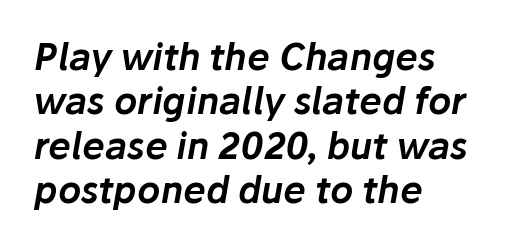
The image shows 36 px text type, italic (leaning right); set left-aligned, line spacing 1.23x, normal letter spacing, not underlined; low stroke contrast and a medium x-height.
